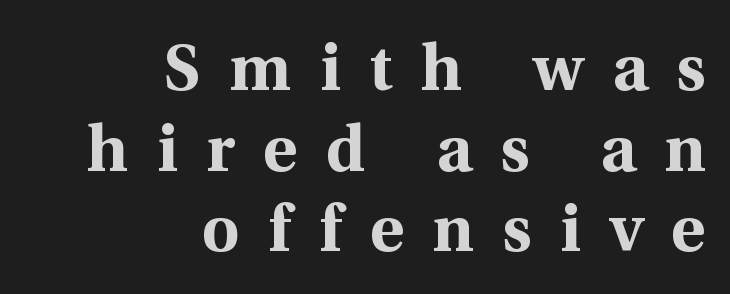
The tracking jumps out immediately: characters are airy and widely separated. I'd describe the lettering as bold — thick and assertive. Little horizontal feet cap the strokes, marking this as serif type. The glyphs are unaccompanied by any horizontal stroke below them. The letters stand upright; this is a roman face.
